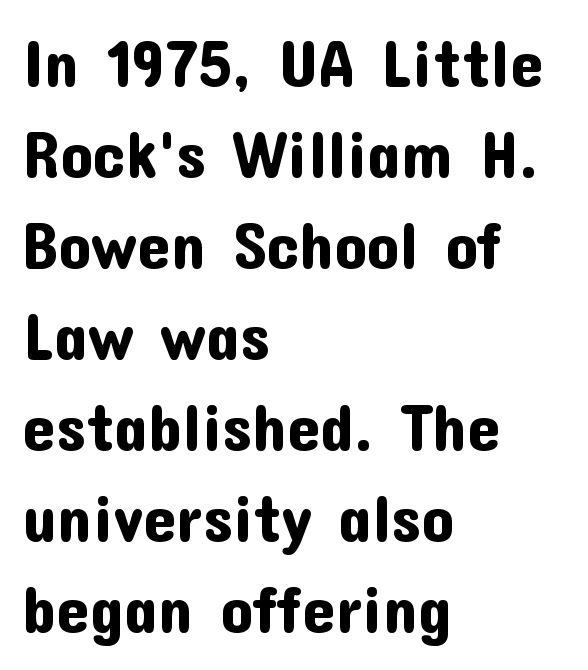
Q: Is the text italic (slanted)? A: No, it is upright.
Q: Is the typeface a serif or a sans-serif typeface? A: Sans-serif.
Q: Is the text underlined? A: No.
Q: How is the paragraph aligned? A: Left-aligned.
Q: Is the spacing between letters normal or unusually wide? A: Normal.
Q: Is the spacing between lines tight, normal or loose? A: Normal.
Q: Width (condensed, normal, or wide)? A: Normal.
Q: Stroke contrast? A: Low.
Q: x-height? A: Medium.
Q: Monospaced? A: No.
